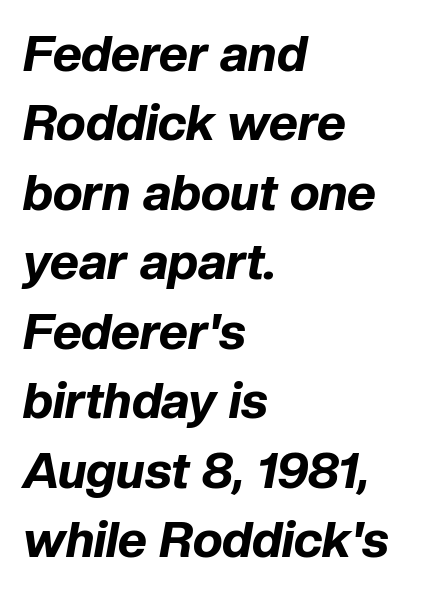
The image shows 50 px bold type, italic (leaning right); set left-aligned, normal line spacing (1.39x), normal letter spacing, not underlined; low stroke contrast and a medium x-height.
